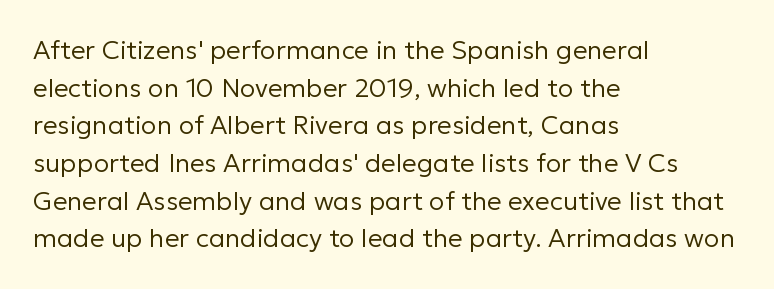
The image shows 26 px text type, upright; set left-aligned, normal line spacing (1.45x), normal letter spacing, not underlined.
